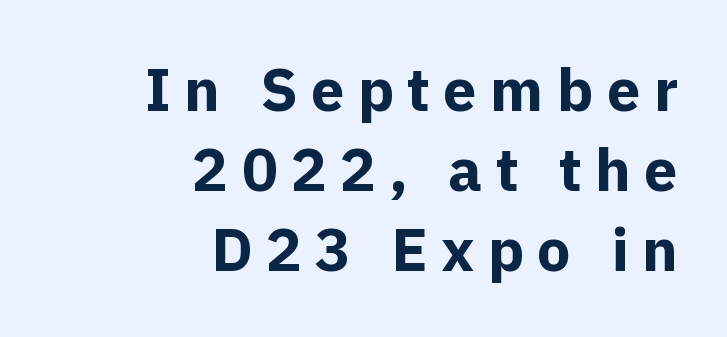
The image shows 60 px bold sans-serif type, upright; set right-aligned, normal line spacing (1.33x), unusually wide letter spacing (+0.22 em), not underlined; a medium x-height.
